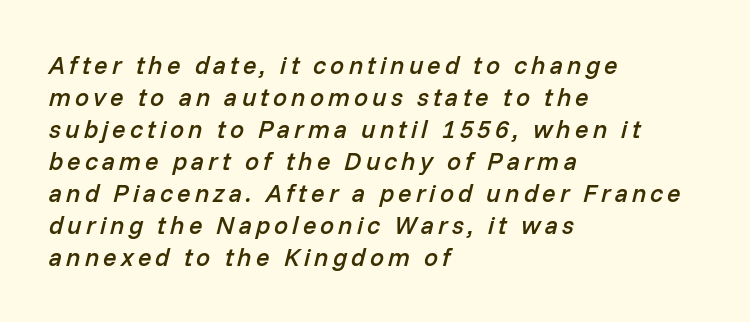
The image shows 25 px text type, italic (leaning right); set left-aligned, normal line spacing (1.28x), not underlined.
